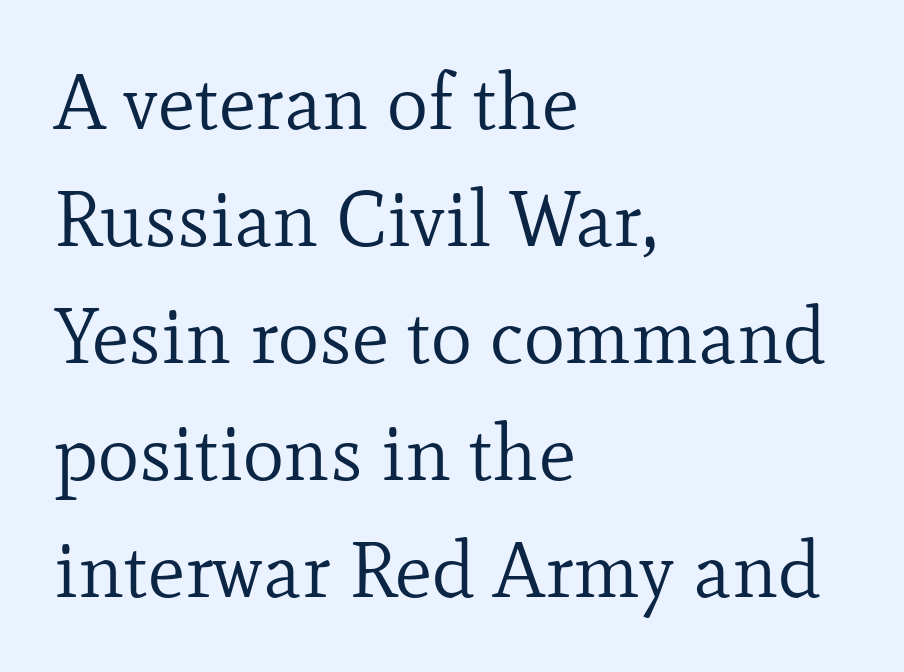
Q: Is the text bold? A: No.
Q: Is the text italic (slanted)? A: No, it is upright.
Q: Is the typeface a serif or a sans-serif typeface? A: Serif.
Q: Is the text underlined? A: No.
Q: How is the paragraph aligned? A: Left-aligned.
Q: Is the spacing between letters normal or unusually wide? A: Normal.
Q: Is the spacing between lines tight, normal or loose? A: Normal.
Q: Width (condensed, normal, or wide)? A: Normal.
Q: Stroke contrast? A: Low.
Q: x-height? A: Small.
Q: Monospaced? A: No.
